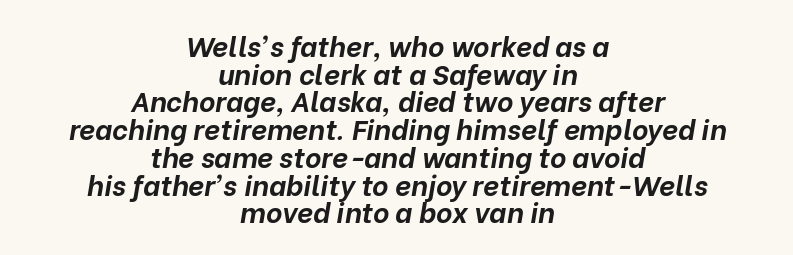
The image shows 28 px bold type, italic (leaning right); set centered, tight line spacing (0.99x), normal letter spacing, not underlined; low stroke contrast and a medium x-height.
